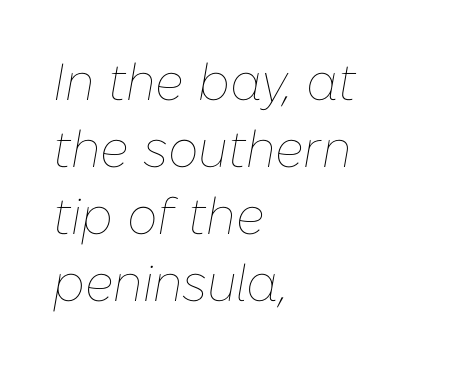
Q: Is the text bold? A: No.
Q: Is the text italic (slanted)? A: Yes, it leans right by about 10 degrees.
Q: Is the text underlined? A: No.
Q: How is the paragraph aligned? A: Left-aligned.
Q: Is the spacing between letters normal or unusually wide? A: Normal.
Q: Is the spacing between lines tight, normal or loose? A: Normal.
Q: Width (condensed, normal, or wide)? A: Normal.
Q: Stroke contrast? A: Low.
Q: x-height? A: Medium.
Q: Monospaced? A: No.
